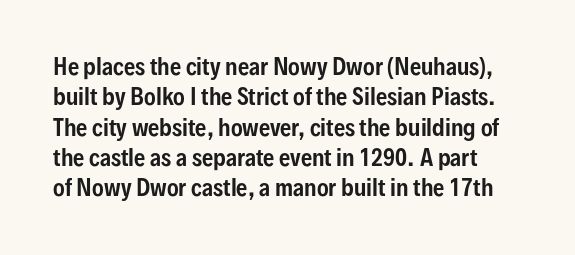
{"italic": "no", "underline": "no", "line_spacing": "normal", "line_spacing_ratio": 1.38, "letter_spacing": "normal", "letter_spacing_em": 0.0, "glyph_px": 22}
